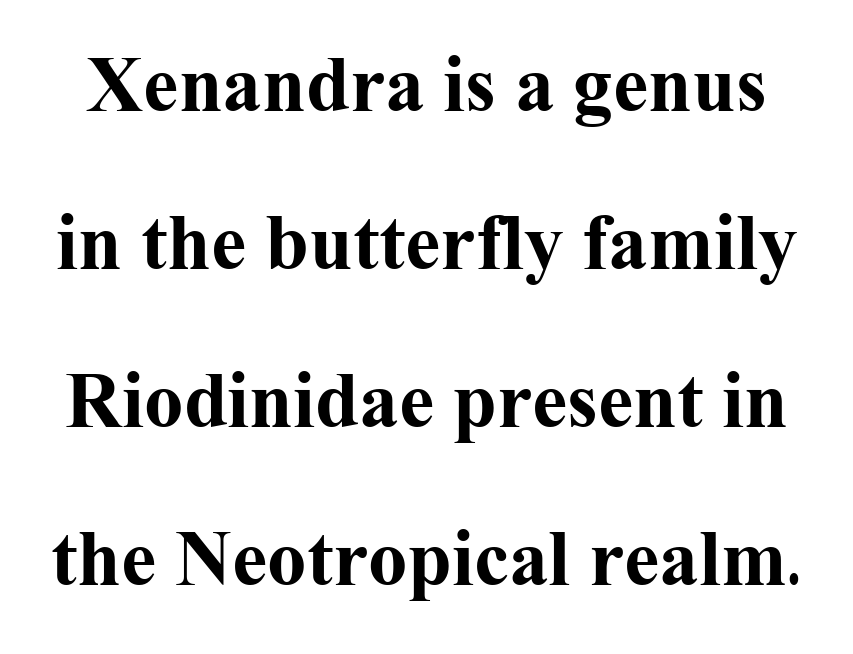
The image shows 79 px bold serif type, upright; set loose line spacing (2.0x), normal letter spacing, not underlined; medium stroke contrast and a medium x-height.
